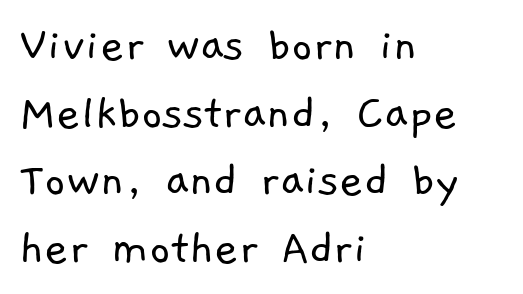
{"serif": "no", "bold": "no", "weight": "light", "width": "normal", "stroke_contrast": "low", "x_height": "medium", "monospaced": "no", "underline": "no", "align": "left", "line_spacing": "normal", "line_spacing_ratio": 1.3, "letter_spacing": "normal", "letter_spacing_em": 0.0, "glyph_px": 52}
